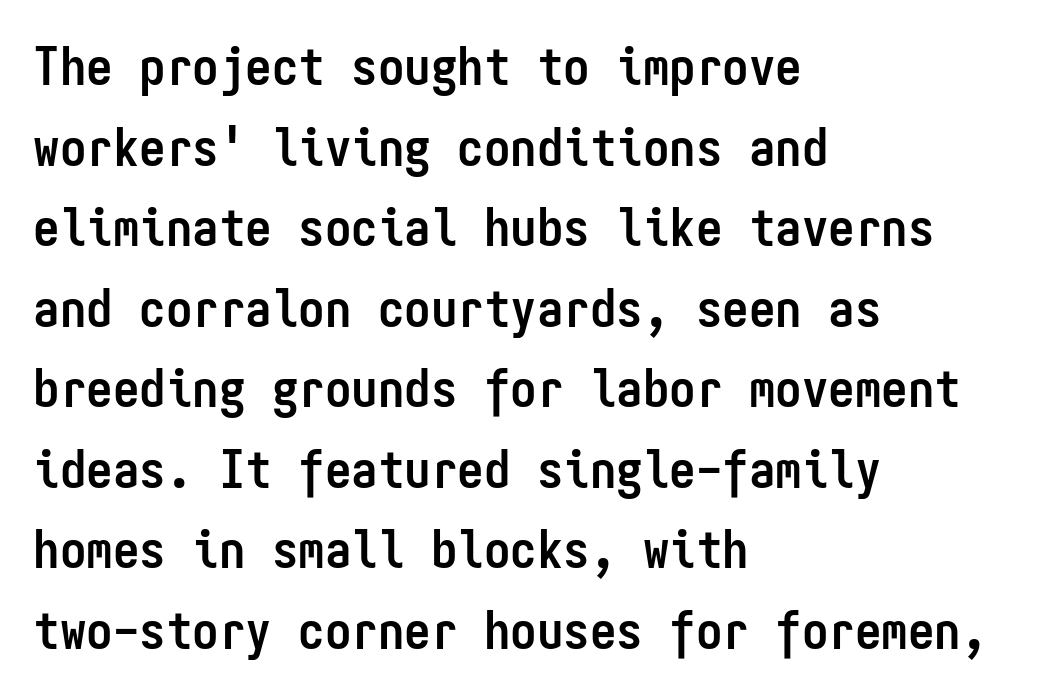
Does the weight exceed regular? Yes, all the way to bold. The passage is arranged the way most books set body copy — flush left. The rendering uses a moderate line-height, typical for paragraphs. The letters march in equal steps, a hallmark of fixed-pitch type.
